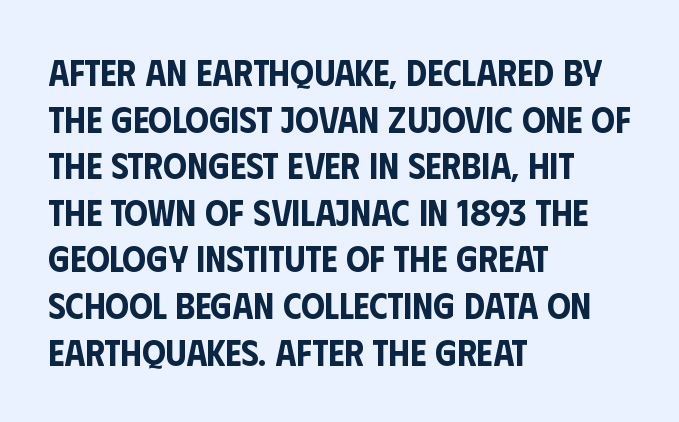
This sample uses plain, unmodified letter spacing. The rendering uses a moderate line-height, typical for paragraphs. Nothing sits at the stroke ends, so this counts as sans-serif. This is the regular roman posture of the typeface.
